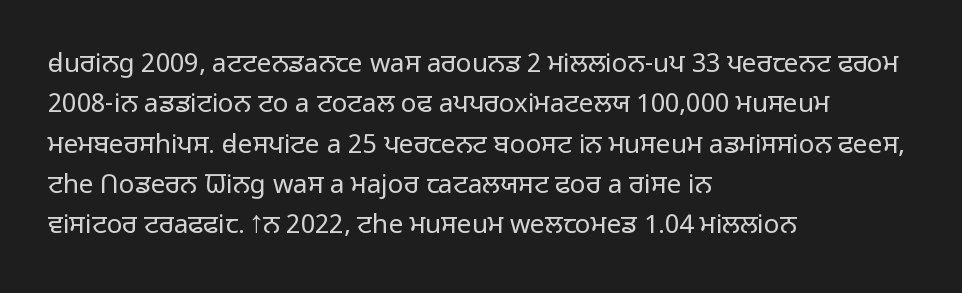
{"italic": "no", "bold": "no", "underline": "no", "align": "left", "line_spacing": "normal", "line_spacing_ratio": 1.55, "letter_spacing": "normal", "letter_spacing_em": 0.0, "glyph_px": 26}
